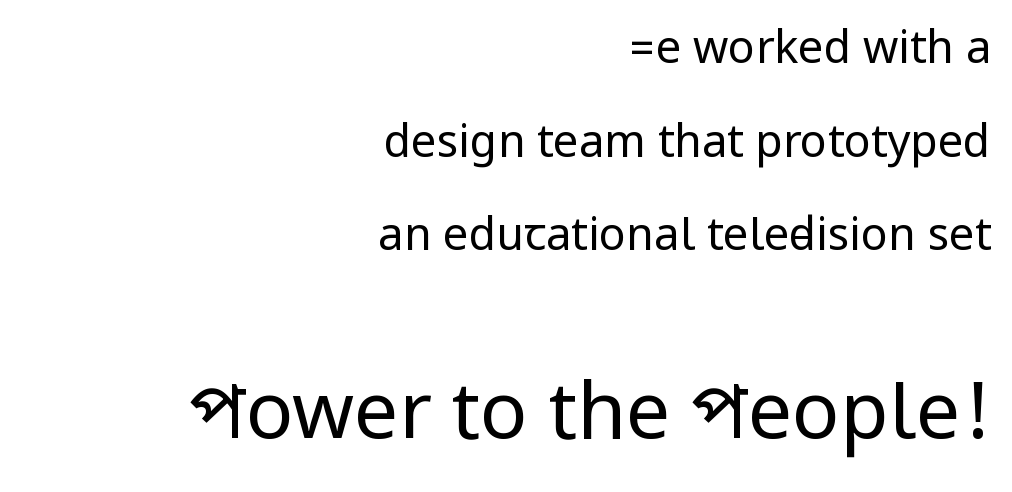
The image shows 79 px regular-weight, condensed sans-serif type, upright; set right-aligned, loose line spacing (2.08x), normal letter spacing, not underlined; the second (bottom) block is 1.76x larger; low stroke contrast.
